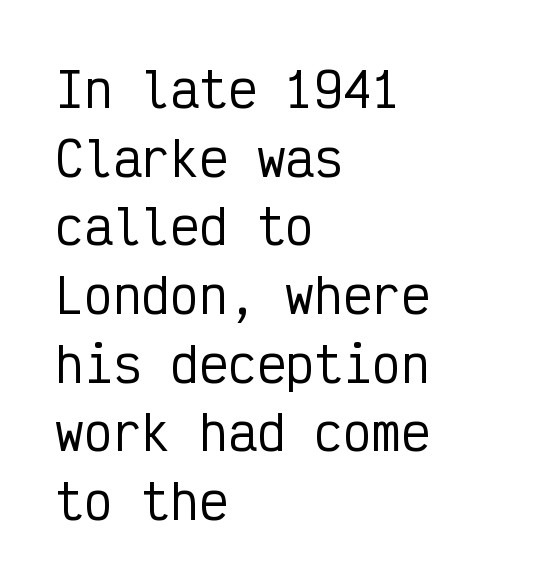
{"serif": "no", "italic": "no", "width": "condensed", "stroke_contrast": "low", "x_height": "medium", "monospaced": "yes", "underline": "no", "align": "left", "line_spacing": "normal", "line_spacing_ratio": 1.43, "letter_spacing": "normal", "letter_spacing_em": 0.0, "glyph_px": 48}
